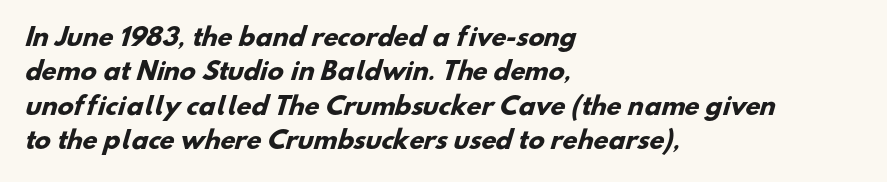
Q: Is the text bold? A: Yes.
Q: Is the text underlined? A: No.
Q: How is the paragraph aligned? A: Left-aligned.
Q: Is the spacing between letters normal or unusually wide? A: Normal.
Q: Is the spacing between lines tight, normal or loose? A: Normal.
